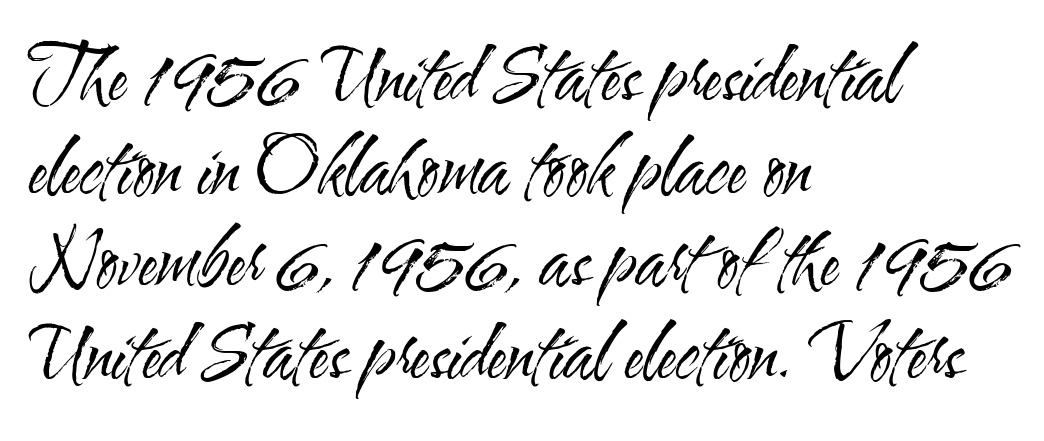
The rendering uses a moderate line-height, typical for paragraphs. The passage shown is not underscored anywhere. These lines stack with their left ends in a neat column. This sample uses a sans-serif face. In terms of letterspacing, this is plain default setting.
